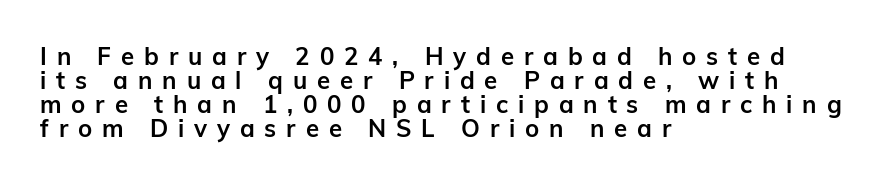
Bold? Absolutely — the strokes are thick and heavy. The rendering uses a small line-height, squeezing the rows. Vertical strokes here are truly vertical. The words here are not underlined. Every row of glyphs begins at an identical x-position on the left. The line texture is sparse and dotted thanks to wide tracking.
